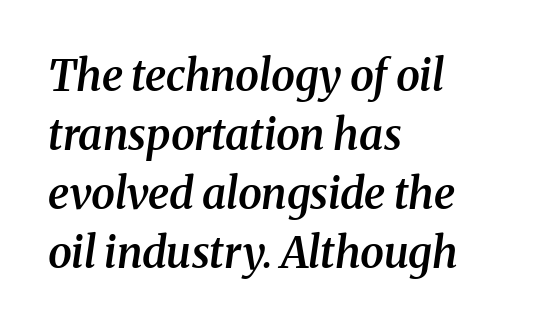
Q: Is the text bold? A: Semi-bold.
Q: Is the text italic (slanted)? A: Yes, it leans right by about 8 degrees.
Q: Is the typeface a serif or a sans-serif typeface? A: Serif.
Q: Is the text underlined? A: No.
Q: How is the paragraph aligned? A: Left-aligned.
Q: Is the spacing between letters normal or unusually wide? A: Normal.
Q: Is the spacing between lines tight, normal or loose? A: Normal.
Q: Width (condensed, normal, or wide)? A: Normal.
Q: Stroke contrast? A: Medium.
Q: x-height? A: Medium.
Q: Monospaced? A: No.
